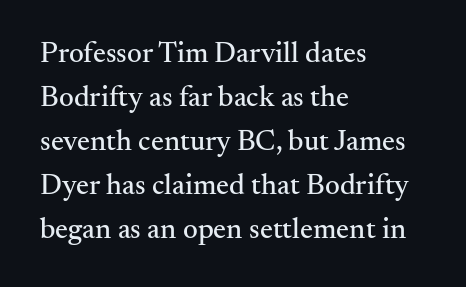
The image shows 29 px serif type, upright; set left-aligned, normal line spacing (1.52x), normal letter spacing, not underlined; medium stroke contrast and a small x-height.
